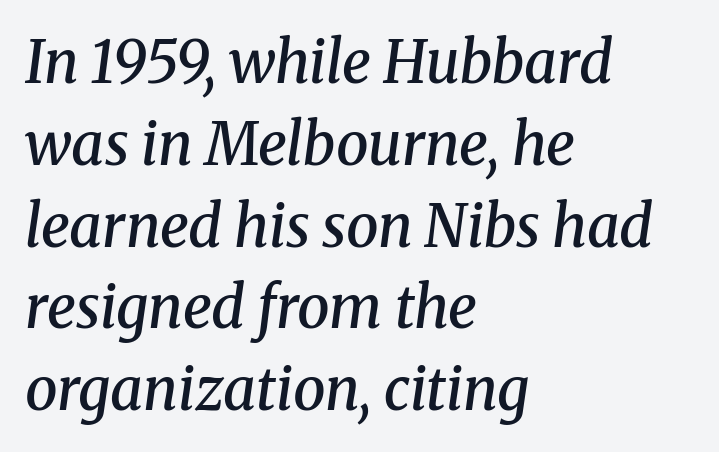
The image shows 58 px semibold serif type, italic (leaning right); set left-aligned, normal line spacing (1.41x), normal letter spacing, not underlined; medium stroke contrast and a medium x-height.
